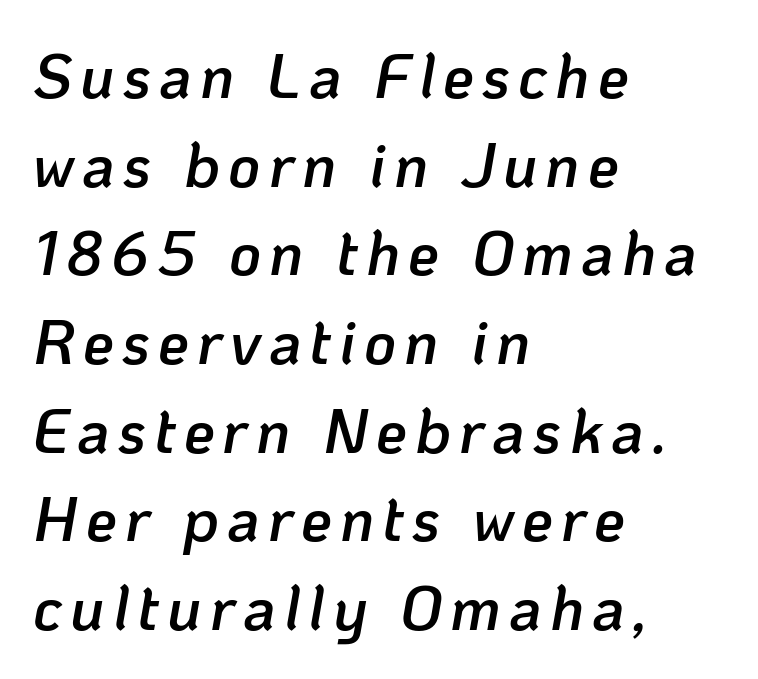
The image shows 62 px semibold type, italic (leaning right); set left-aligned, normal line spacing (1.43x), not underlined; low stroke contrast and a medium x-height.
